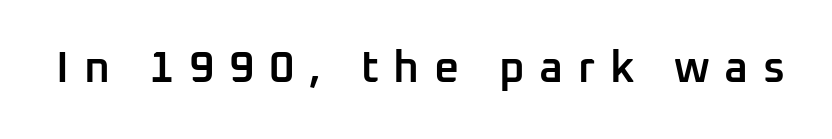
Q: Is the text bold? A: Semi-bold.
Q: Is the text italic (slanted)? A: No, it is upright.
Q: Is the typeface a serif or a sans-serif typeface? A: Sans-serif.
Q: Is the text underlined? A: No.
Q: Is the spacing between letters normal or unusually wide? A: Unusually wide.
Q: Width (condensed, normal, or wide)? A: Normal.
Q: Stroke contrast? A: Low.
Q: x-height? A: Medium.
Q: Monospaced? A: No.
